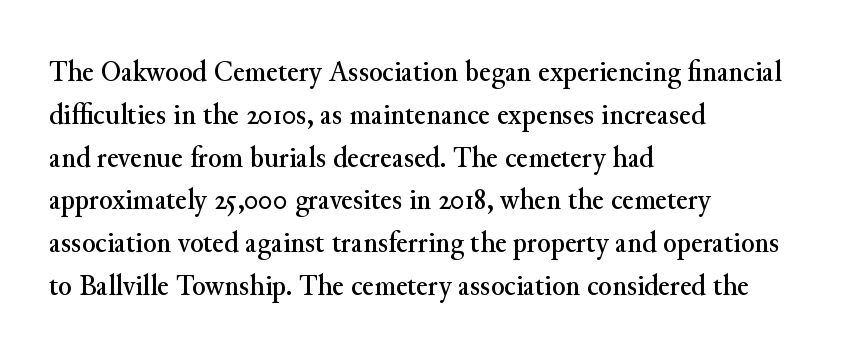
{"serif": "yes", "italic": "no", "width": "normal", "stroke_contrast": "medium", "x_height": "small", "monospaced": "no", "underline": "no", "align": "left", "line_spacing": "normal", "line_spacing_ratio": 1.38, "letter_spacing": "normal", "letter_spacing_em": 0.0, "glyph_px": 31}
